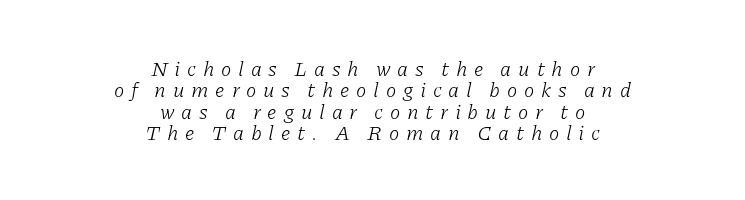
The image shows 21 px text type, italic (leaning right); set centered, tight line spacing (1.02x), unusually wide letter spacing (+0.32 em), not underlined.
